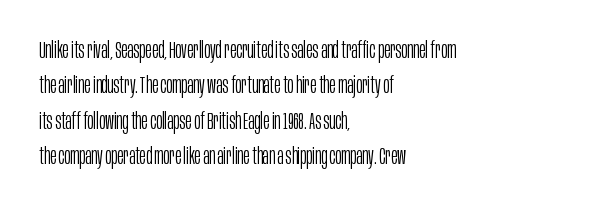
The face looks like a standard text weight, possibly lighter. Vertical strokes here are truly vertical. These lines keep a tight, regular rhythm from letter to letter. Leading matches the norm, producing a regular column. Left-aligned paragraph, ragged on the right. The space directly below the letters is spotless.
